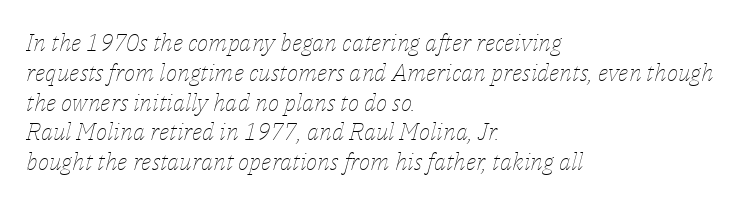
The image shows 24 px text type, italic (leaning right); set left-aligned, line spacing 1.24x, normal letter spacing, not underlined.
